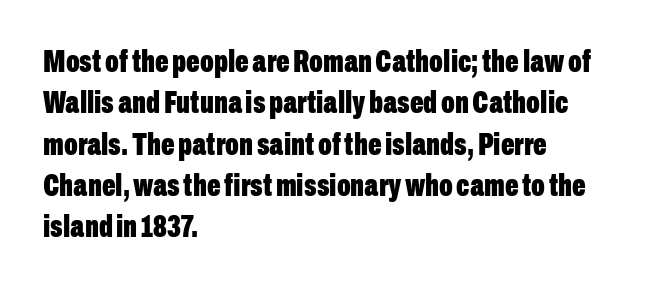
The image shows 32 px bold, condensed sans-serif type, upright; set left-aligned, normal line spacing (1.29x), normal letter spacing, not underlined; low stroke contrast and a medium x-height.
